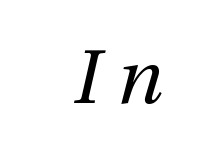
Heft: none added — not bold. Look at the tracking — it's clearly loosened, letters drifting apart. Looks like regular typesetting: each glyph gets only the width it needs. The space beneath each line is pristine and unruled.
